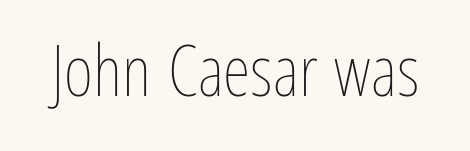
{"italic": "no", "bold": "no", "weight": "thin", "width": "condensed", "stroke_contrast": "low", "x_height": "medium", "monospaced": "no", "underline": "no", "letter_spacing": "normal", "letter_spacing_em": 0.0, "glyph_px": 71}
